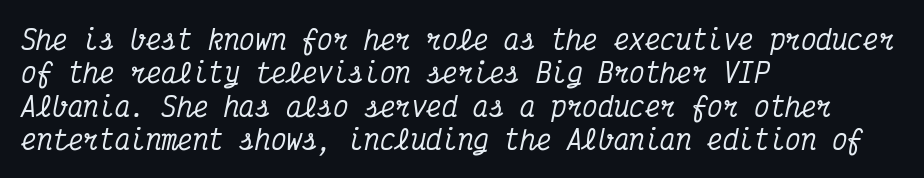
Underlining? Definitely not there. This sample uses plain, unmodified letter spacing. The space between consecutive lines is moderate. This sample is left-justified, so line endings fall wherever the words run out. Emphasis-style slanted type is in use.
